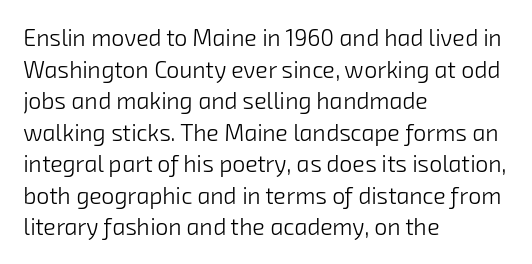
The image shows 23 px text type; set left-aligned, normal line spacing (1.37x), normal letter spacing, not underlined.
